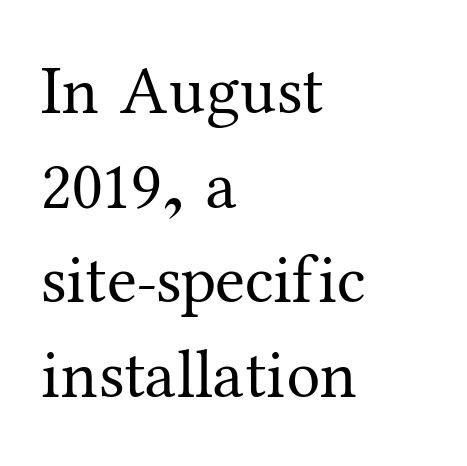
These lines sit exactly where default settings would place them. Rendered with straight, roman letterforms. Words float on clear page, feet unadorned. On a weight scale, this lands at 450 or below. This sample has the flowing, uneven cadence of proportional lettering. The typeface chosen for these lines features serifs.
